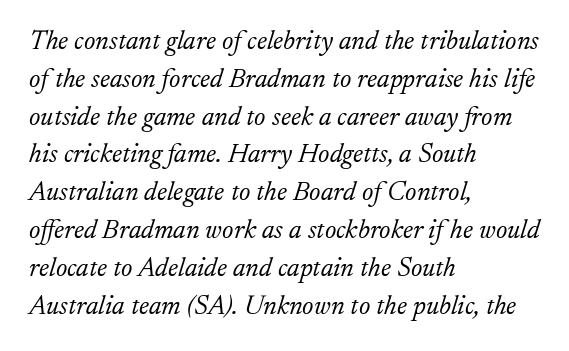
The rendering keeps characters at their native spacing. The leading is moderate, giving the passage an even texture. The setting favours the left margin, as ordinary paragraphs usually do. The whole block is typeset with a tilt. Heft: none added — not bold.
